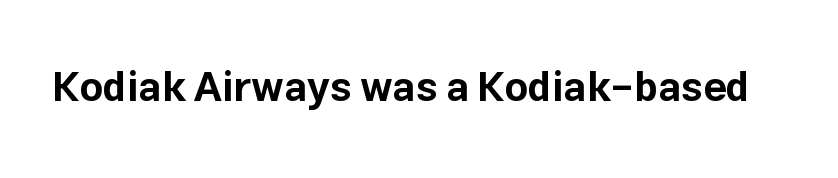
Q: Is the text bold? A: Yes.
Q: Is the text italic (slanted)? A: No, it is upright.
Q: Is the typeface a serif or a sans-serif typeface? A: Sans-serif.
Q: Is the text underlined? A: No.
Q: Is the spacing between letters normal or unusually wide? A: Normal.
Q: Width (condensed, normal, or wide)? A: Normal.
Q: Stroke contrast? A: Low.
Q: x-height? A: Medium.
Q: Monospaced? A: No.
